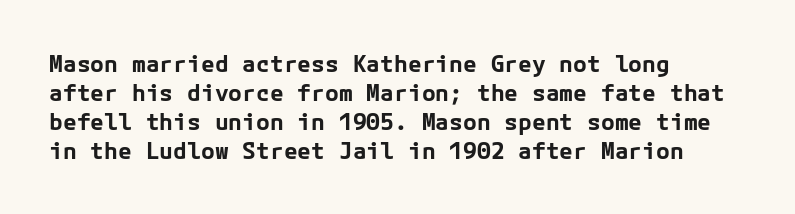
Q: Is the text bold? A: Yes.
Q: Is the text italic (slanted)? A: No, it is upright.
Q: Is the text underlined? A: No.
Q: How is the paragraph aligned? A: Left-aligned.
Q: Is the spacing between letters normal or unusually wide? A: Normal.
Q: Is the spacing between lines tight, normal or loose? A: Normal.
